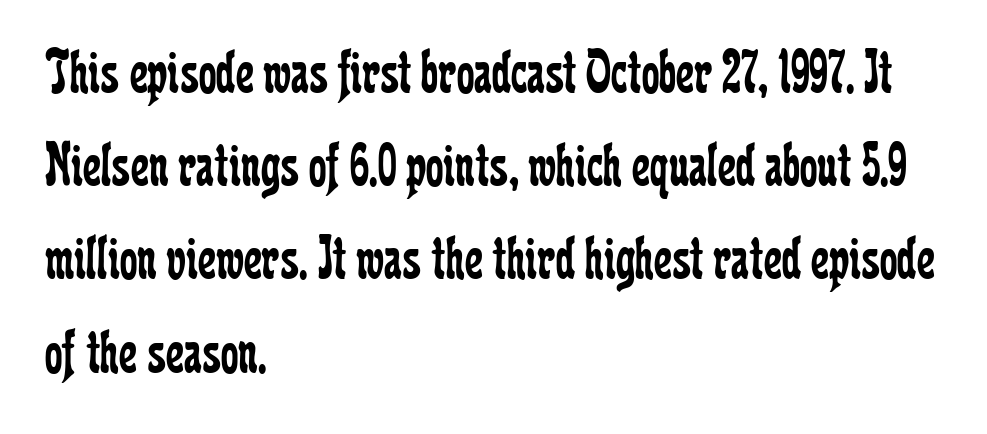
{"serif": "yes", "italic": "no", "bold": "no", "weight": "regular", "width": "condensed", "stroke_contrast": "low", "x_height": "medium", "monospaced": "no", "underline": "no", "align": "left", "line_spacing": "normal", "line_spacing_ratio": 1.48, "letter_spacing": "normal", "letter_spacing_em": 0.0, "glyph_px": 63}
